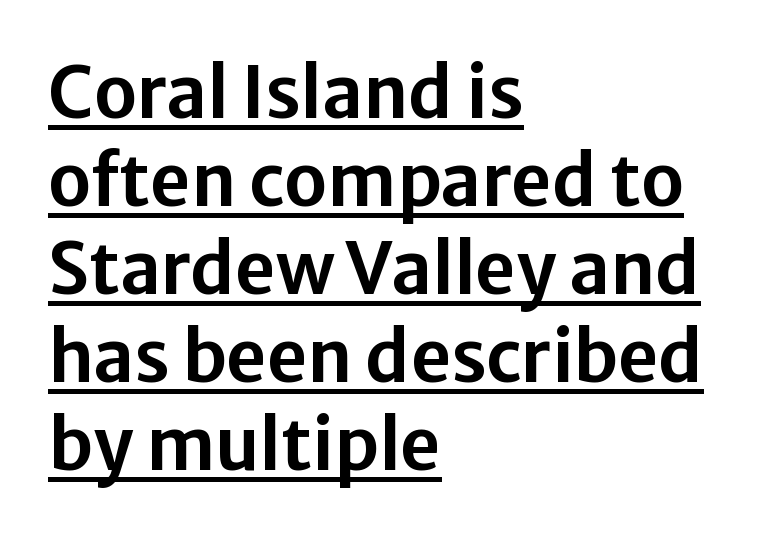
The image shows 71 px sans-serif type, upright; set left-aligned, line spacing 1.24x, normal letter spacing, underlined; low stroke contrast and a medium x-height.
